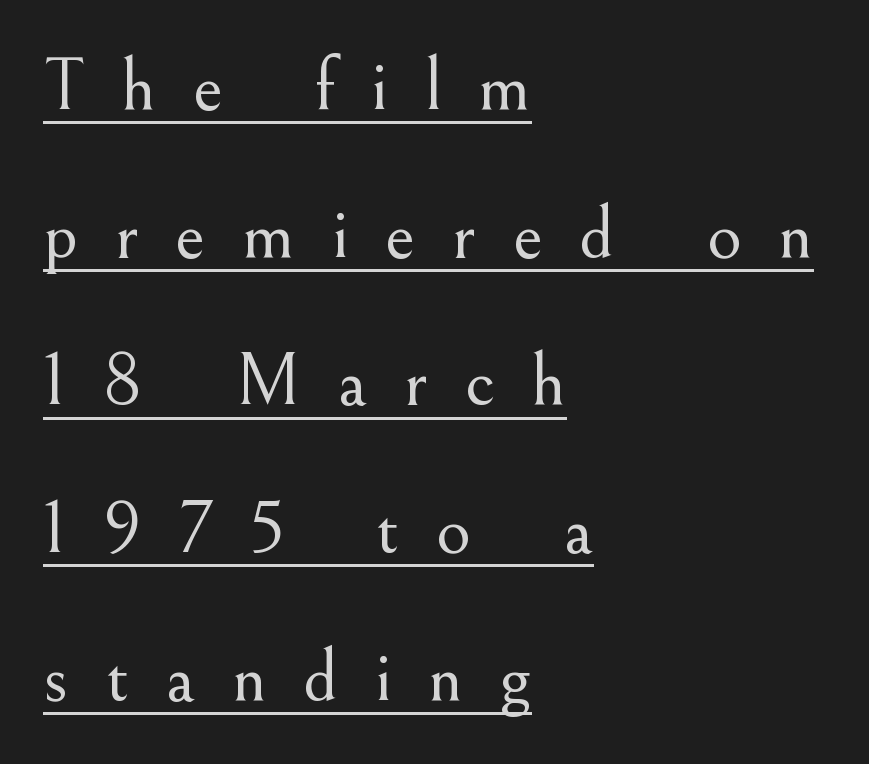
{"serif": "yes", "italic": "no", "bold": "no", "weight": "light", "width": "normal", "stroke_contrast": "medium", "x_height": "small", "monospaced": "no", "underline": "yes", "align": "left", "line_spacing": "loose", "line_spacing_ratio": 1.97, "letter_spacing": "wide", "letter_spacing_em": 0.49, "glyph_px": 75}
